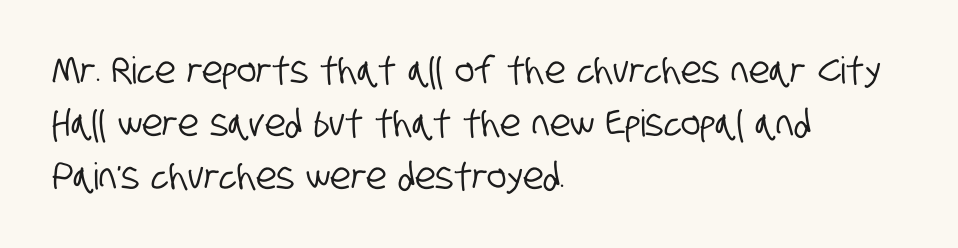
The designer left line spacing at the default. Serifs: no, the terminals of the letterforms are clean. Quick note: underline off. A student would call this left alignment; a typographer would say flush left, rag right.
